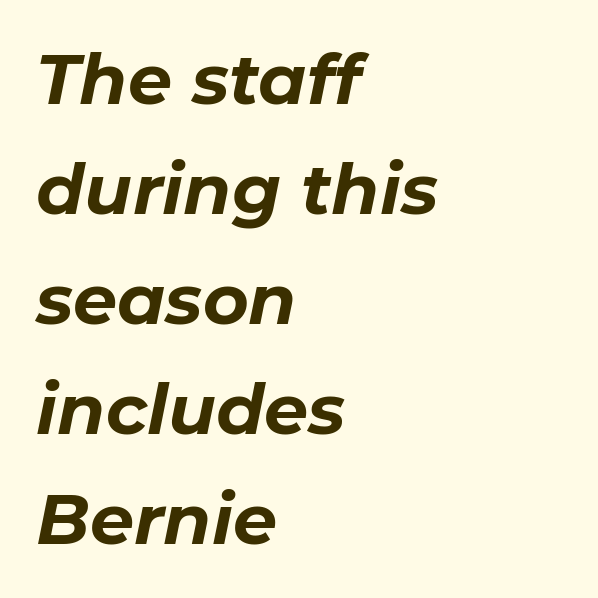
Check under the words: just untouched page. These lines sit exactly where default settings would place them. The passage shown is typed in a proportional face where columns would drift. Stroke thickness is high; the sample reads as a true bold. Compared with ordinary roman type, these characters are visibly tilted. Tracking here is standard; glyphs follow each other at the usual distance.
